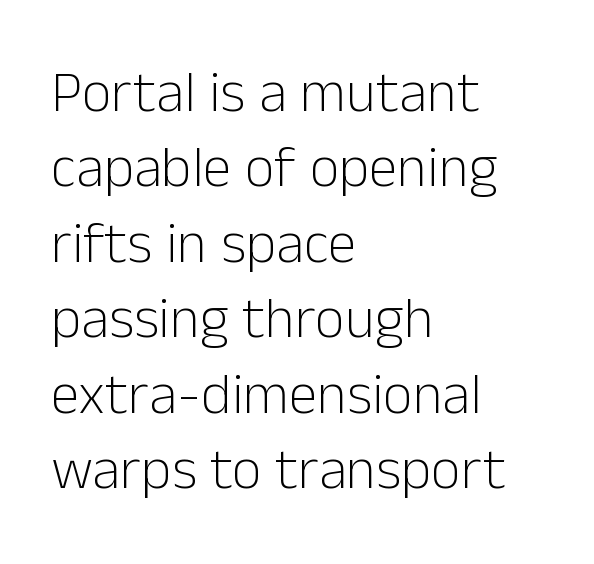
The image shows 58 px light sans-serif type, upright; set left-aligned, normal line spacing (1.3x), normal letter spacing, not underlined; low stroke contrast and a medium x-height.
